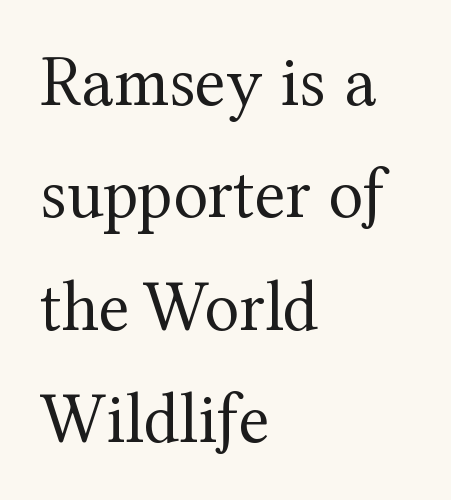
The image shows 72 px regular-weight serif type, upright; set left-aligned, normal line spacing (1.56x), normal letter spacing, not underlined; medium stroke contrast and a medium x-height.
